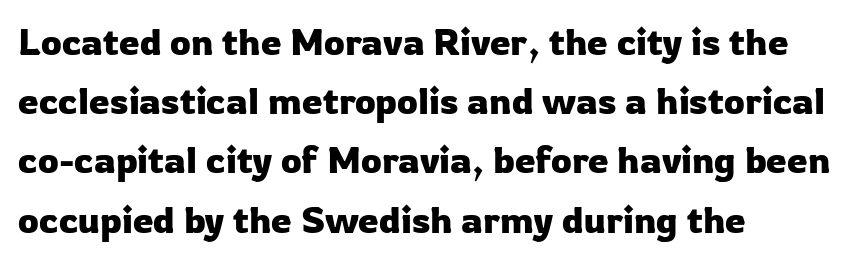
{"serif": "no", "italic": "no", "width": "normal", "stroke_contrast": "low", "x_height": "medium", "monospaced": "no", "underline": "no", "align": "left", "line_spacing": "normal", "line_spacing_ratio": 1.6, "letter_spacing": "normal", "letter_spacing_em": 0.0, "glyph_px": 37}
